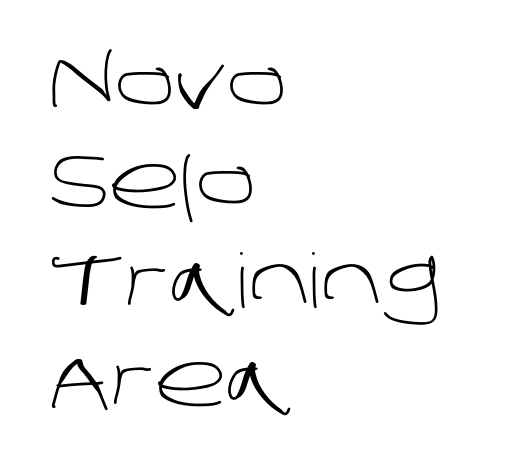
Q: Is the text bold? A: No.
Q: Is the typeface a serif or a sans-serif typeface? A: Sans-serif.
Q: Is the text underlined? A: No.
Q: How is the paragraph aligned? A: Left-aligned.
Q: Is the spacing between letters normal or unusually wide? A: Normal.
Q: Is the spacing between lines tight, normal or loose? A: Normal.
Q: Width (condensed, normal, or wide)? A: Normal.
Q: Stroke contrast? A: Low.
Q: x-height? A: Large.
Q: Monospaced? A: No.
